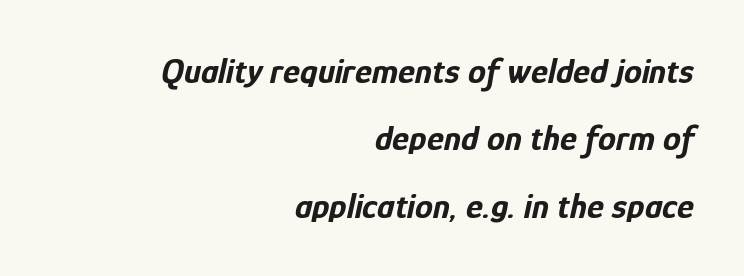
Students, note that the glyphs here touch the page at normal intervals. These lines are rendered in a variable-pitch font. Weight check: bold — yes, fully. An italicized treatment has been applied to the whole sample. The rendering anchors every line to the right-hand side.
